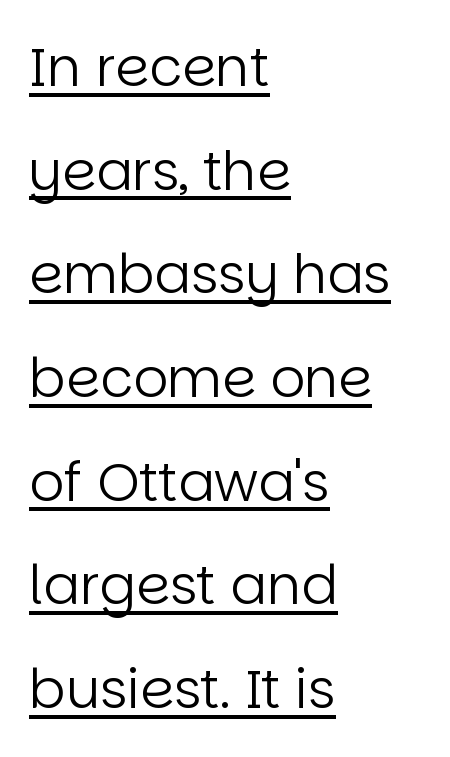
Has an underline been added? It has. A classic flush-left, rag-right setting is used for this passage. The letters advance in unequal steps, a hallmark of proportional type. Each new line begins a long way beneath the previous one. No chunkiness to these letters — they're not bold. Between one letter and the next there's only the usual sliver of space.
